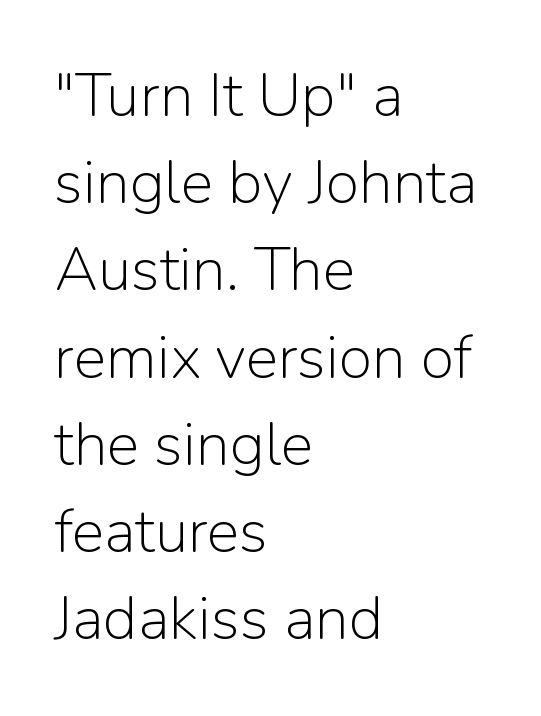
If you measured baseline to baseline, you'd find a middling distance. This sample uses an upright cut, with every glyph sitting square on the baseline. The font family rendered here belongs to the sans-serif group. Here the designer chose a conventional face with non-uniform glyph widths. Layout note: lines flush left.
